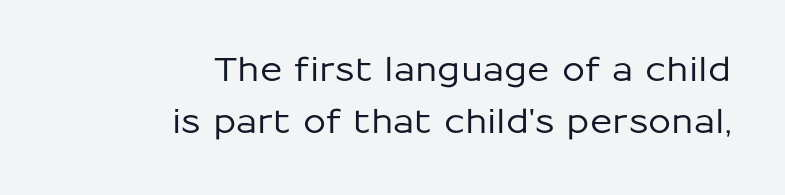
{"serif": "no", "italic": "no", "width": "normal", "stroke_contrast": "low", "x_height": "medium", "monospaced": "no", "underline": "no", "align": "right", "line_spacing": "normal", "line_spacing_ratio": 1.58, "letter_spacing": "normal", "letter_spacing_em": 0.0, "glyph_px": 33}
